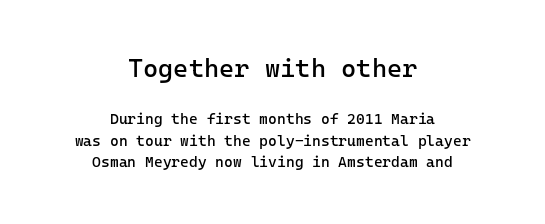
{"italic": "no", "bold": "no", "underline": "no", "align": "center", "line_spacing": "normal", "line_spacing_ratio": 1.44, "letter_spacing": "normal", "letter_spacing_em": 0.0, "larger_block": "first", "size_ratio": 1.73, "glyph_px": 26}
